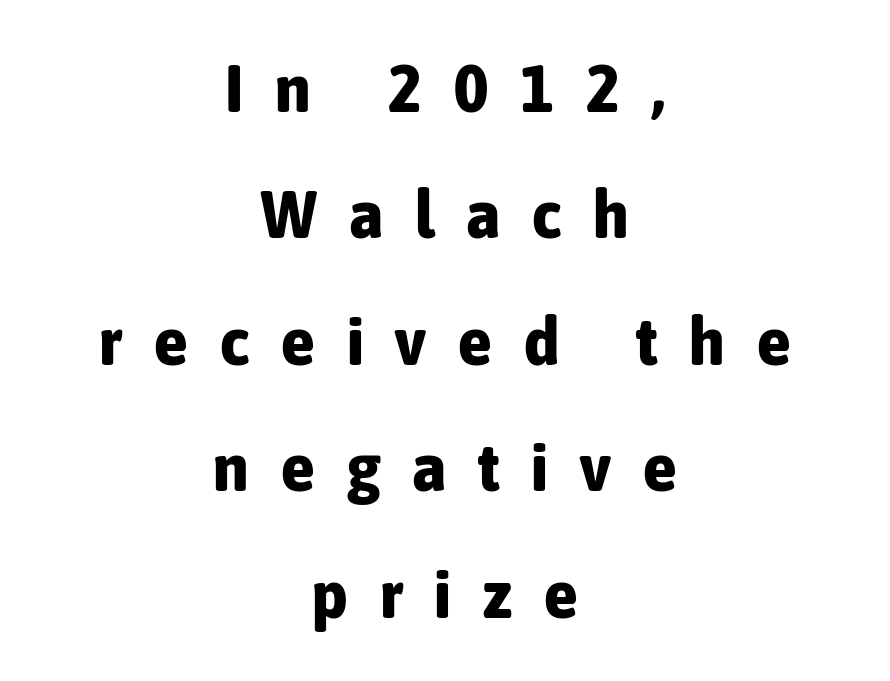
Q: Is the text bold? A: Yes.
Q: Is the text italic (slanted)? A: No, it is upright.
Q: Is the typeface a serif or a sans-serif typeface? A: Sans-serif.
Q: Is the text underlined? A: No.
Q: How is the paragraph aligned? A: Centered.
Q: Is the spacing between letters normal or unusually wide? A: Unusually wide.
Q: Width (condensed, normal, or wide)? A: Condensed.
Q: Stroke contrast? A: Low.
Q: x-height? A: Medium.
Q: Monospaced? A: No.
